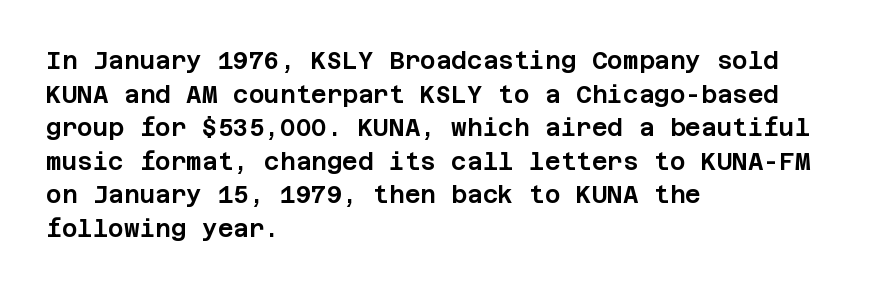
Leading matches the norm, producing a regular column. Every stem runs plumb, perpendicular to the baseline. Underline: absent. In CSS terms this would be text-align: left. Here the glyphs are tracked normally, forming tight word shapes.
